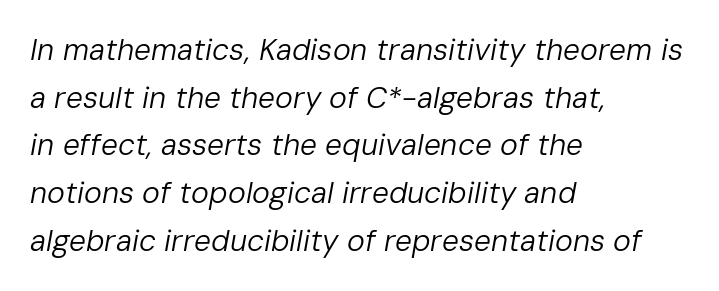
{"italic": "yes", "lean": "right", "slant_degrees": 10, "bold": "no", "weight": "regular", "width": "normal", "stroke_contrast": "low", "x_height": "medium", "monospaced": "no", "underline": "no", "align": "left", "line_spacing": "normal", "line_spacing_ratio": 1.59, "letter_spacing": "normal", "letter_spacing_em": 0.0, "glyph_px": 30}
